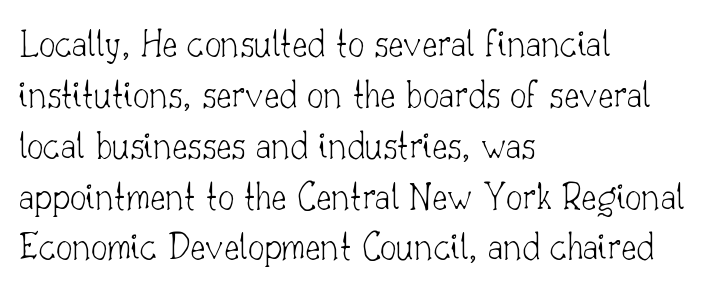
The image shows 41 px thin serif type, upright; set left-aligned, line spacing 1.24x, normal letter spacing, not underlined; low stroke contrast and a small x-height.
